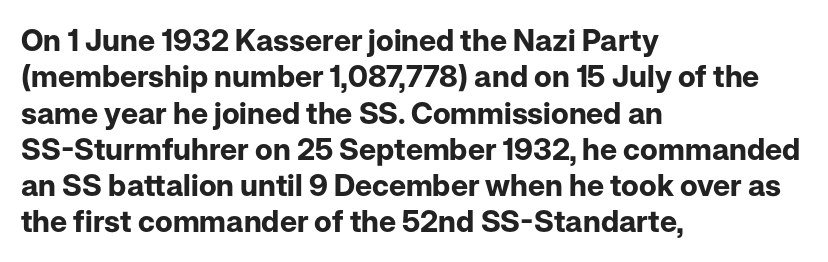
Q: Is the text bold? A: Yes.
Q: Is the text italic (slanted)? A: No, it is upright.
Q: Is the typeface a serif or a sans-serif typeface? A: Sans-serif.
Q: Is the text underlined? A: No.
Q: How is the paragraph aligned? A: Left-aligned.
Q: Is the spacing between letters normal or unusually wide? A: Normal.
Q: Width (condensed, normal, or wide)? A: Normal.
Q: Stroke contrast? A: Low.
Q: x-height? A: Medium.
Q: Monospaced? A: No.
